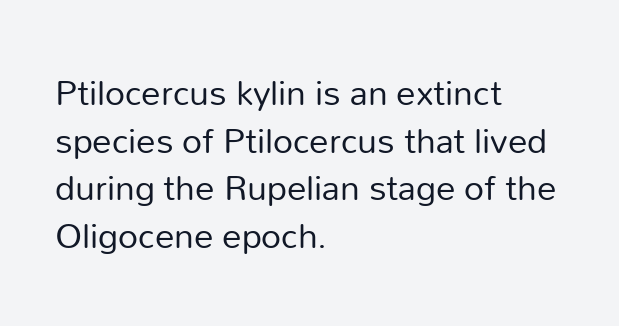
The image shows 39 px regular-weight sans-serif type, upright; set left-aligned, line spacing 1.22x, normal letter spacing, not underlined; low stroke contrast and a medium x-height.
